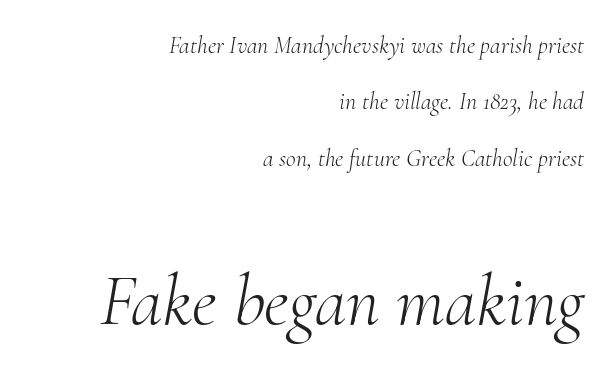
Stroke terminals: seriffed. Caption: standard tracking, unaltered. The designer gave the closing block more size than the opening block. The cut favours lightness, reaching ordinary text weight at its darkest. The letters advance in unequal steps, a hallmark of proportional type.
